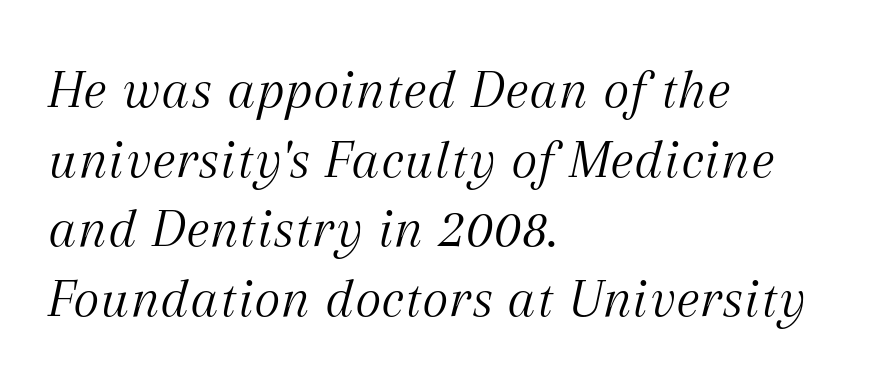
Q: Is the text bold? A: No.
Q: Is the text italic (slanted)? A: Yes, it leans right by about 12 degrees.
Q: Is the typeface a serif or a sans-serif typeface? A: Serif.
Q: Is the text underlined? A: No.
Q: How is the paragraph aligned? A: Left-aligned.
Q: Is the spacing between letters normal or unusually wide? A: Normal.
Q: Width (condensed, normal, or wide)? A: Normal.
Q: Stroke contrast? A: Medium.
Q: x-height? A: Medium.
Q: Monospaced? A: No.
